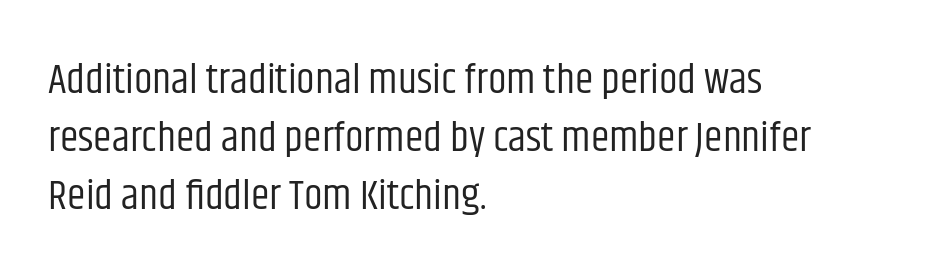
The image shows 42 px regular-weight, condensed sans-serif type, upright; set left-aligned, normal line spacing (1.38x), normal letter spacing, not underlined; low stroke contrast and a large x-height.
